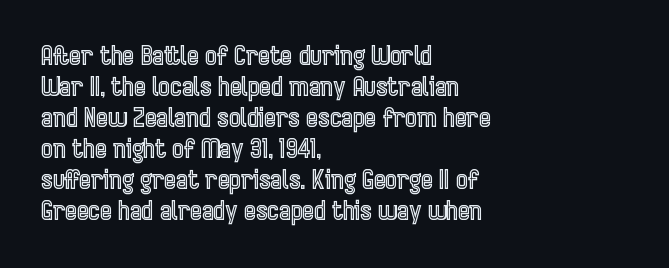
Clear beneath every line of the passage. Is the block centered? No — it sits flush against the left margin. Observe the ordinary spacing: letters are neighbours, not strangers. The letters stand upright; this is a roman face.
